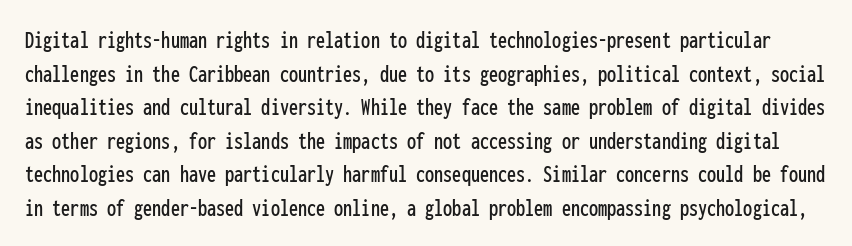
Q: Is the text italic (slanted)? A: No, it is upright.
Q: Is the text underlined? A: No.
Q: Is the spacing between letters normal or unusually wide? A: Normal.
Q: Is the spacing between lines tight, normal or loose? A: Normal.
